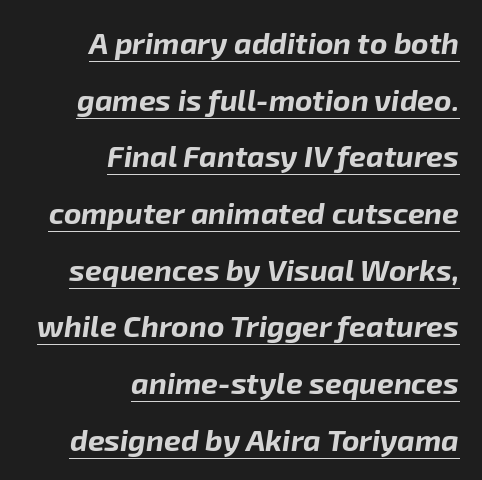
{"italic": "yes", "lean": "right", "slant_degrees": 8, "bold": "yes", "weight": "bold", "width": "normal", "stroke_contrast": "low", "x_height": "medium", "monospaced": "no", "underline": "yes", "align": "right", "line_spacing_ratio": 1.89, "letter_spacing": "normal", "letter_spacing_em": 0.0, "glyph_px": 30}
